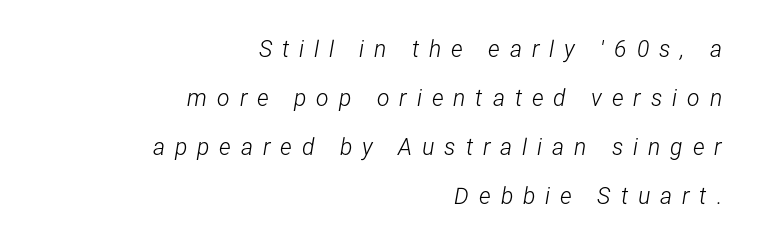
Glyph-to-glyph distance is far greater than everyday printed text. The designer dialed line spacing up above the default. Weight: in the light-to-regular range. Nobody drew a line under any word here. Teacher's note: observe the even right margin — that is flush-right alignment.
